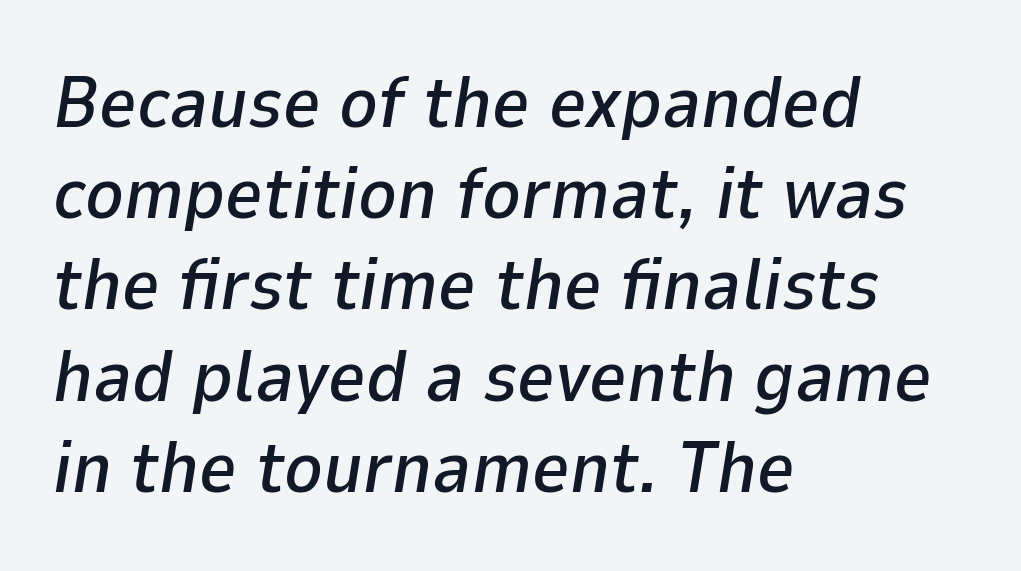
The image shows 73 px text type, italic (leaning right); set left-aligned, normal line spacing (1.25x), normal letter spacing, not underlined; low stroke contrast and a medium x-height.
